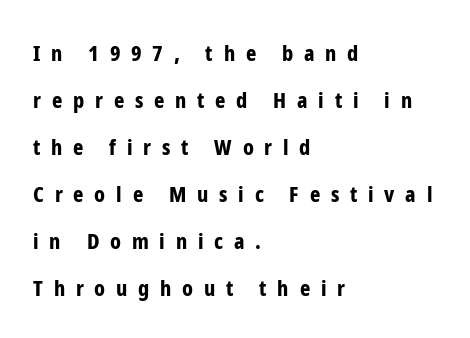
The image shows 22 px bold type, upright; set left-aligned, loose line spacing (2.14x), unusually wide letter spacing (+0.49 em), not underlined.
